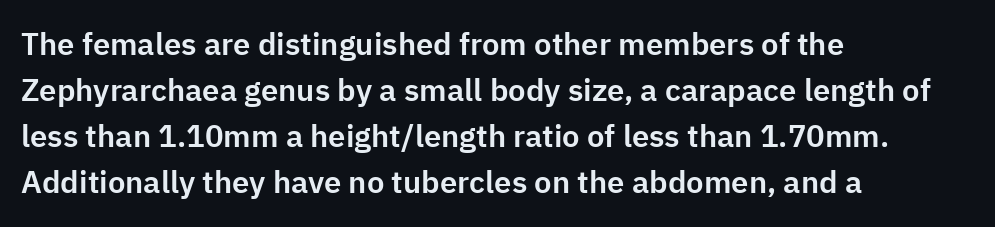
The image shows 31 px sans-serif type, upright; set left-aligned, normal line spacing (1.48x), normal letter spacing, not underlined; low stroke contrast and a medium x-height.
